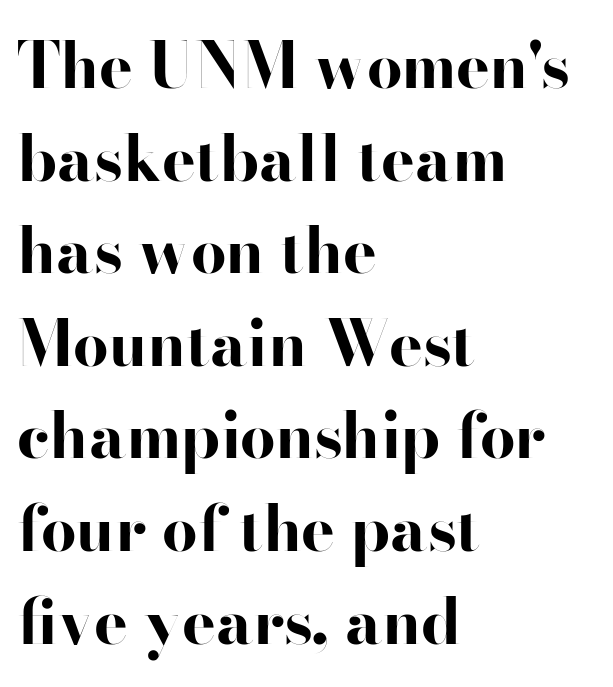
{"serif": "no", "italic": "no", "bold": "yes", "weight": "bold", "width": "wide", "stroke_contrast": "high", "x_height": "small", "monospaced": "no", "underline": "no", "align": "left", "line_spacing": "normal", "line_spacing_ratio": 1.47, "letter_spacing": "normal", "letter_spacing_em": 0.0, "glyph_px": 63}
